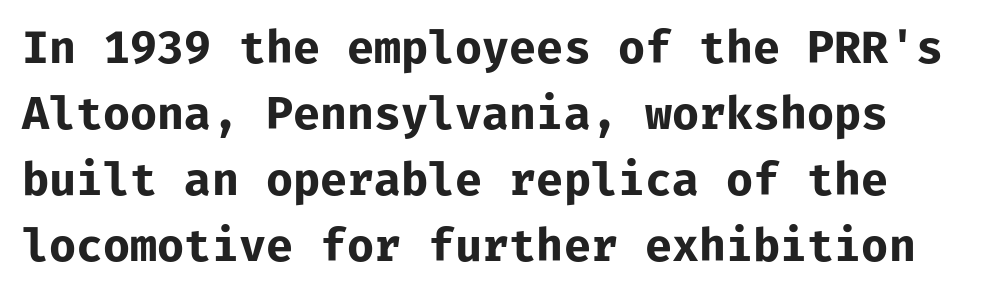
Q: Is the text bold? A: Yes.
Q: Is the text italic (slanted)? A: No, it is upright.
Q: Is the typeface a serif or a sans-serif typeface? A: Sans-serif.
Q: Is the text underlined? A: No.
Q: Is the spacing between letters normal or unusually wide? A: Normal.
Q: Is the spacing between lines tight, normal or loose? A: Normal.
Q: Width (condensed, normal, or wide)? A: Normal.
Q: Stroke contrast? A: Low.
Q: x-height? A: Medium.
Q: Monospaced? A: Yes.
